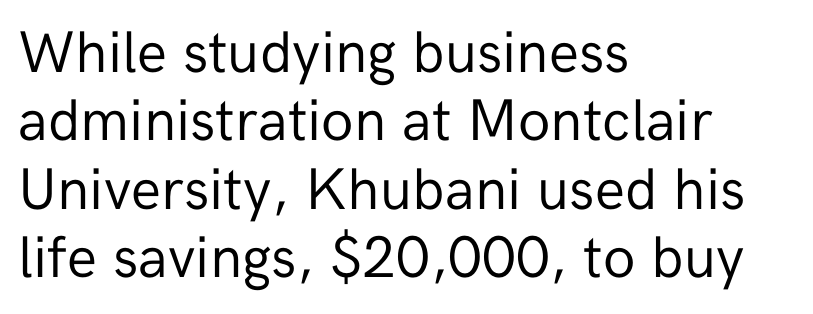
Q: Is the text bold? A: No.
Q: Is the text italic (slanted)? A: No, it is upright.
Q: Is the typeface a serif or a sans-serif typeface? A: Sans-serif.
Q: Is the text underlined? A: No.
Q: How is the paragraph aligned? A: Left-aligned.
Q: Is the spacing between letters normal or unusually wide? A: Normal.
Q: Width (condensed, normal, or wide)? A: Normal.
Q: Stroke contrast? A: Low.
Q: x-height? A: Medium.
Q: Monospaced? A: No.
